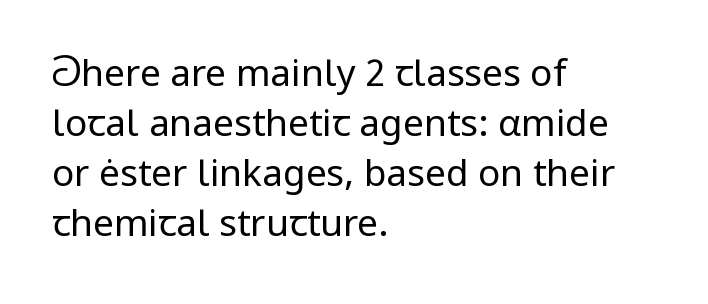
Q: Is the text bold? A: No.
Q: Is the text italic (slanted)? A: No, it is upright.
Q: Is the typeface a serif or a sans-serif typeface? A: Sans-serif.
Q: Is the text underlined? A: No.
Q: How is the paragraph aligned? A: Left-aligned.
Q: Is the spacing between letters normal or unusually wide? A: Normal.
Q: Is the spacing between lines tight, normal or loose? A: Normal.
Q: Width (condensed, normal, or wide)? A: Normal.
Q: Stroke contrast? A: Low.
Q: x-height? A: Medium.
Q: Monospaced? A: No.
